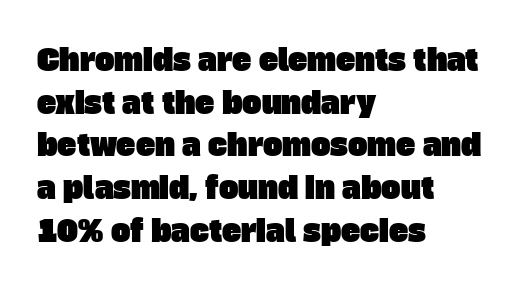
The image shows 29 px sans-serif type; set left-aligned, normal line spacing (1.47x), normal letter spacing, not underlined; low stroke contrast and a large x-height.
